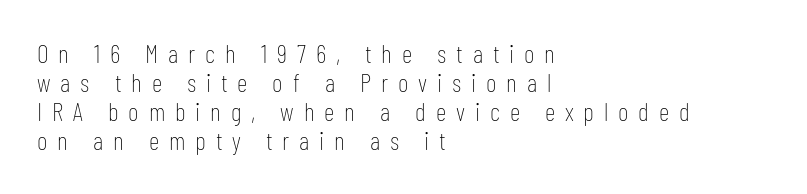
Q: Is the text bold? A: No.
Q: Is the text italic (slanted)? A: No, it is upright.
Q: Is the text underlined? A: No.
Q: How is the paragraph aligned? A: Left-aligned.
Q: Is the spacing between letters normal or unusually wide? A: Unusually wide.
Q: Is the spacing between lines tight, normal or loose? A: Tight.
